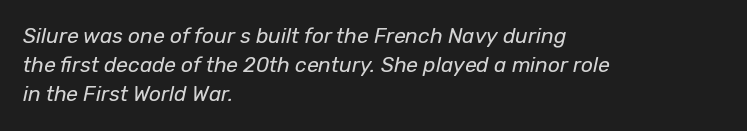
Q: Is the text bold? A: No.
Q: Is the text italic (slanted)? A: Yes, it leans right by about 12 degrees.
Q: Is the text underlined? A: No.
Q: How is the paragraph aligned? A: Left-aligned.
Q: Is the spacing between letters normal or unusually wide? A: Normal.
Q: Is the spacing between lines tight, normal or loose? A: Normal.
